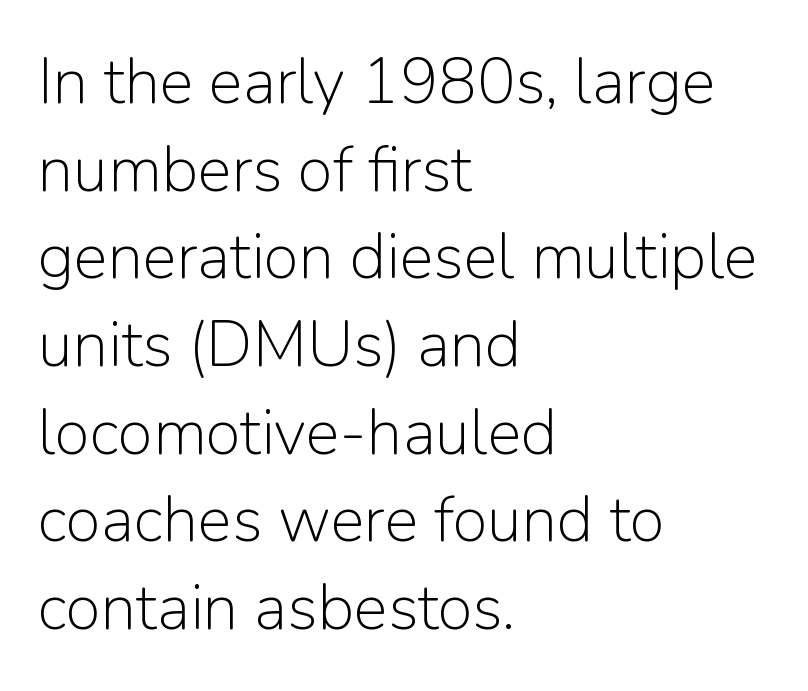
{"serif": "no", "italic": "no", "bold": "no", "weight": "light", "width": "normal", "stroke_contrast": "low", "x_height": "medium", "monospaced": "no", "underline": "no", "align": "left", "line_spacing": "normal", "line_spacing_ratio": 1.37, "letter_spacing": "normal", "letter_spacing_em": 0.0, "glyph_px": 64}
